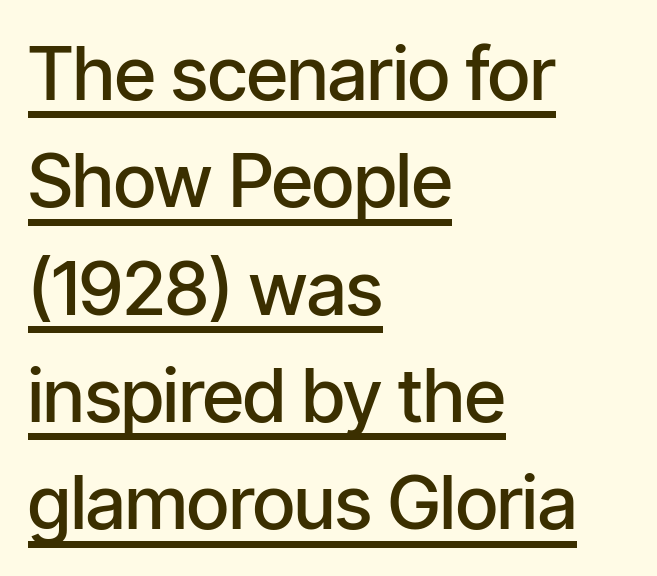
Q: Is the text bold? A: Semi-bold.
Q: Is the text italic (slanted)? A: No, it is upright.
Q: Is the typeface a serif or a sans-serif typeface? A: Sans-serif.
Q: Is the text underlined? A: Yes.
Q: How is the paragraph aligned? A: Left-aligned.
Q: Is the spacing between letters normal or unusually wide? A: Normal.
Q: Is the spacing between lines tight, normal or loose? A: Normal.
Q: Width (condensed, normal, or wide)? A: Condensed.
Q: Stroke contrast? A: Low.
Q: x-height? A: Medium.
Q: Monospaced? A: No.
